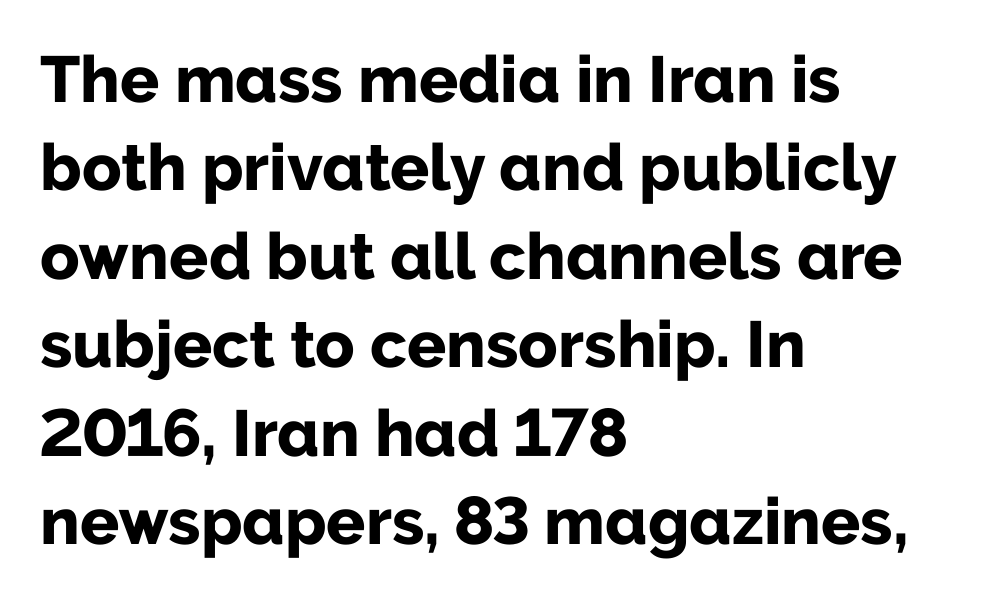
Q: Is the text bold? A: Yes.
Q: Is the text italic (slanted)? A: No, it is upright.
Q: Is the typeface a serif or a sans-serif typeface? A: Sans-serif.
Q: Is the text underlined? A: No.
Q: How is the paragraph aligned? A: Left-aligned.
Q: Is the spacing between letters normal or unusually wide? A: Normal.
Q: Is the spacing between lines tight, normal or loose? A: Normal.
Q: Width (condensed, normal, or wide)? A: Normal.
Q: Stroke contrast? A: Low.
Q: x-height? A: Medium.
Q: Monospaced? A: No.
